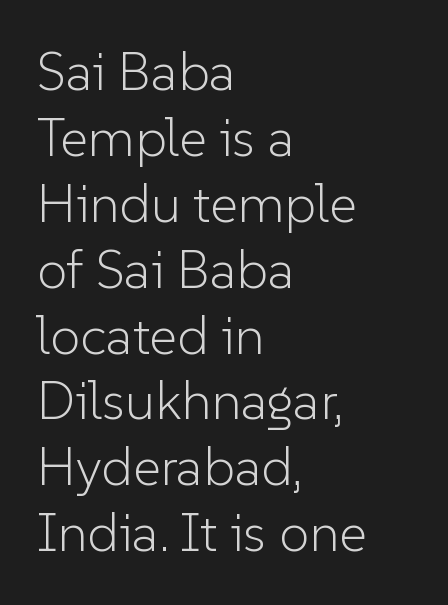
{"serif": "no", "italic": "no", "bold": "no", "weight": "light", "width": "normal", "stroke_contrast": "low", "x_height": "medium", "monospaced": "no", "underline": "no", "align": "left", "line_spacing_ratio": 1.22, "letter_spacing": "normal", "letter_spacing_em": 0.0, "glyph_px": 54}
